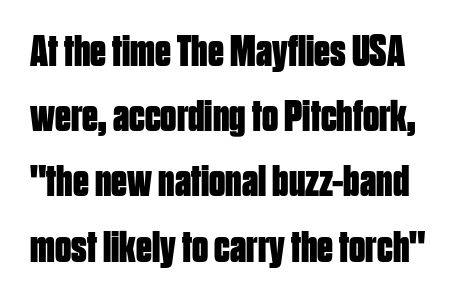
Note the varied advance widths — an 'i' is clearly narrower than an 'm'. This sample uses plain, unmodified letter spacing. Italic: no, the glyphs are upright roman. Bold? Absolutely — the strokes are thick and heavy.
